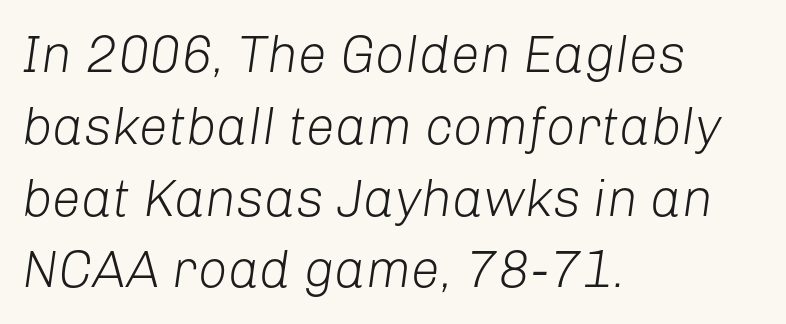
These lines sit exactly where default settings would place them. Is the block centered? No — it sits flush against the left margin. Do the characters align in a grid? No, the font is proportional. Tracking value appears to be zero — textbook default spacing. Beneath every word, the page is bare. Unbolded letterforms with no extra heft.
